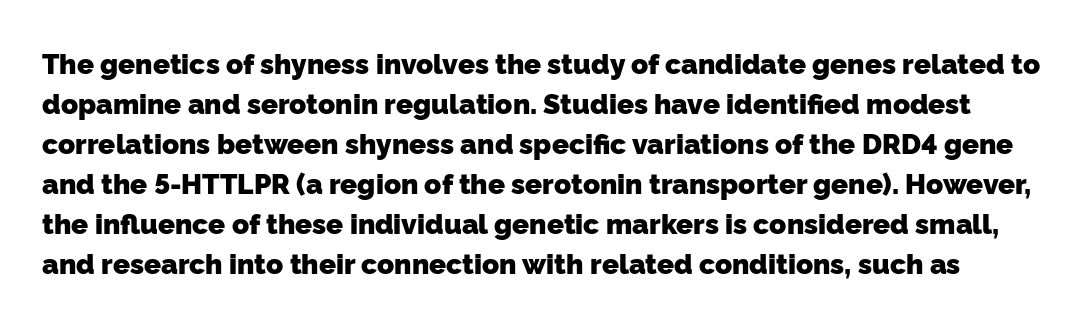
{"serif": "no", "bold": "yes", "weight": "heavy", "width": "normal", "stroke_contrast": "low", "x_height": "medium", "monospaced": "no", "underline": "no", "line_spacing": "normal", "line_spacing_ratio": 1.43, "letter_spacing": "normal", "letter_spacing_em": 0.0, "glyph_px": 28}
